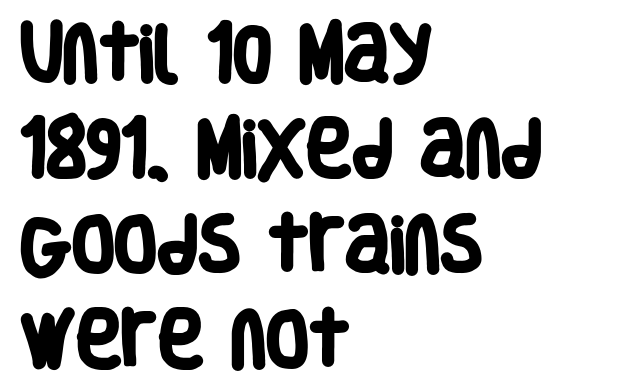
{"serif": "no", "bold": "yes", "weight": "heavy", "width": "condensed", "stroke_contrast": "low", "x_height": "large", "monospaced": "no", "underline": "no", "align": "left", "line_spacing": "normal", "line_spacing_ratio": 1.54, "letter_spacing": "normal", "letter_spacing_em": 0.0, "glyph_px": 62}
